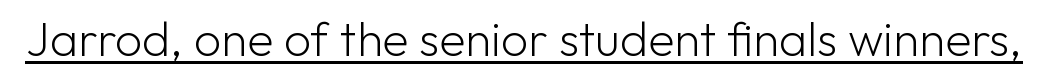
The image shows 48 px light sans-serif type, upright; set normal letter spacing, underlined; low stroke contrast and a medium x-height.
